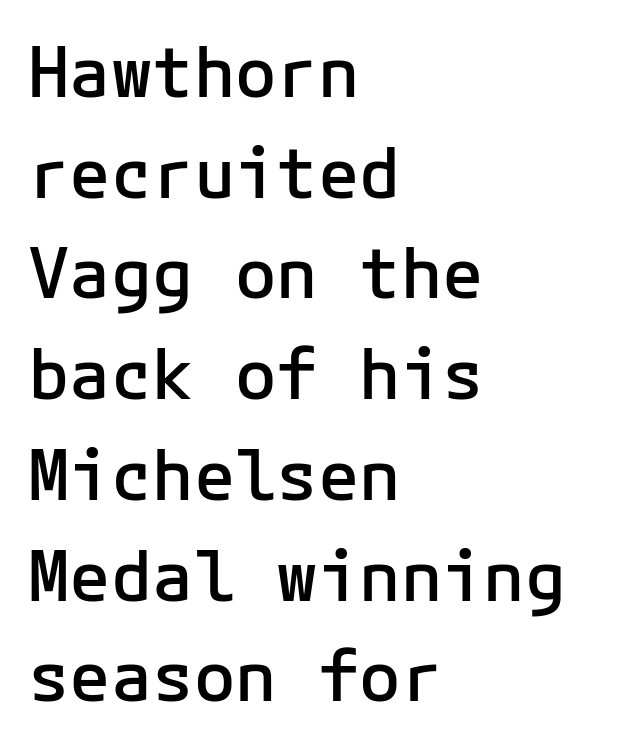
{"serif": "no", "italic": "no", "bold": "semi", "weight": "semibold", "width": "normal", "stroke_contrast": "low", "x_height": "medium", "underline": "no", "align": "left", "line_spacing": "normal", "line_spacing_ratio": 1.46, "letter_spacing": "normal", "letter_spacing_em": 0.0, "glyph_px": 69}
